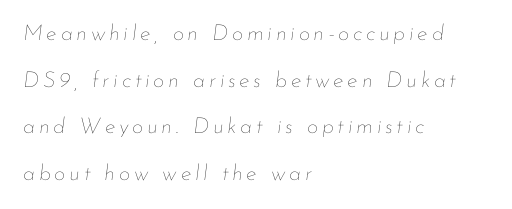
{"italic": "yes", "lean": "right", "slant_degrees": 7, "bold": "no", "underline": "no", "align": "left", "line_spacing": "loose", "line_spacing_ratio": 2.12, "glyph_px": 22}
